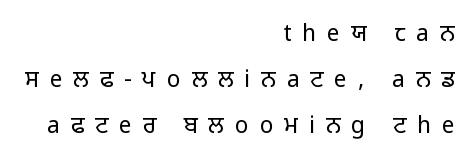
The image shows 23 px text type, upright; set right-aligned, loose line spacing (1.99x), unusually wide letter spacing (+0.47 em), not underlined.
